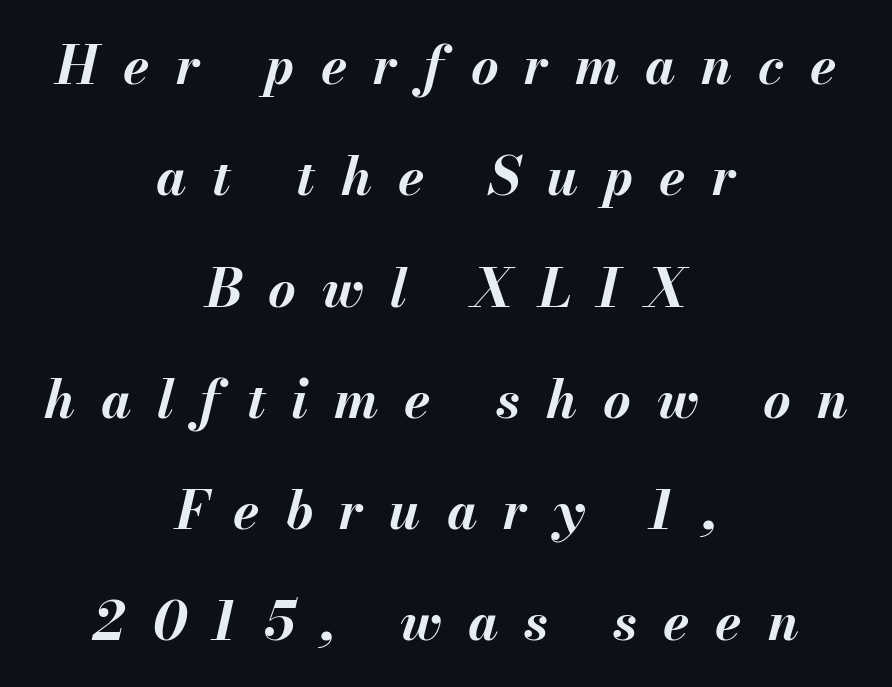
{"italic": "yes", "lean": "right", "slant_degrees": 13, "bold": "yes", "weight": "bold", "width": "normal", "stroke_contrast": "medium", "x_height": "small", "monospaced": "no", "underline": "no", "align": "center", "line_spacing": "loose", "line_spacing_ratio": 2.1, "letter_spacing": "wide", "letter_spacing_em": 0.49, "glyph_px": 53}
